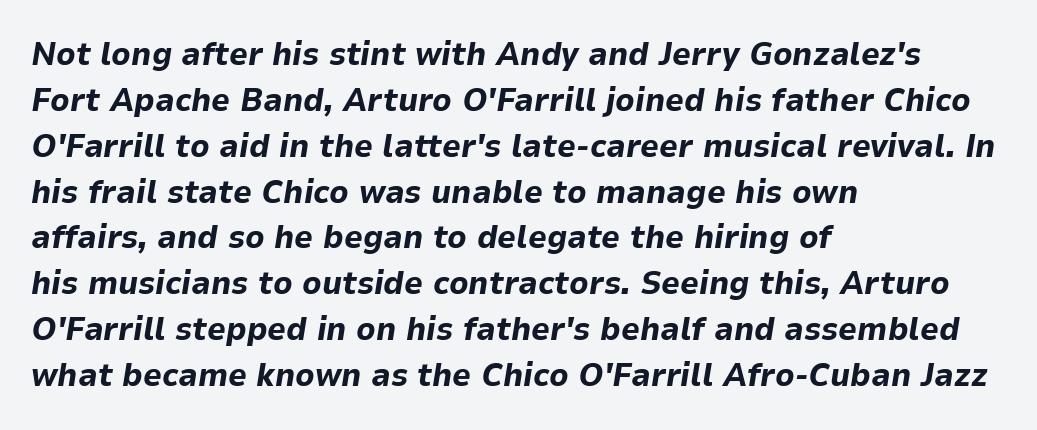
{"italic": "yes", "lean": "right", "slant_degrees": 9, "bold": "yes", "weight": "bold", "width": "normal", "stroke_contrast": "low", "x_height": "medium", "monospaced": "no", "underline": "no", "align": "left", "line_spacing": "normal", "line_spacing_ratio": 1.39, "letter_spacing": "normal", "letter_spacing_em": 0.0, "glyph_px": 33}
